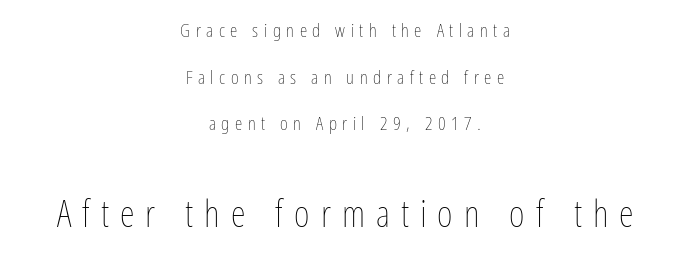
Q: Is the text bold? A: No.
Q: Is the text italic (slanted)? A: No, it is upright.
Q: Is the text underlined? A: No.
Q: How is the paragraph aligned? A: Centered.
Q: Is the spacing between letters normal or unusually wide? A: Unusually wide.
Q: Is the spacing between lines tight, normal or loose? A: Loose.
Q: Which block of text is set in a larger size, the first (top) or the second (bottom)? A: The second (bottom) one.
Q: Width (condensed, normal, or wide)? A: Condensed.
Q: Stroke contrast? A: Low.
Q: x-height? A: Medium.
Q: Monospaced? A: No.
